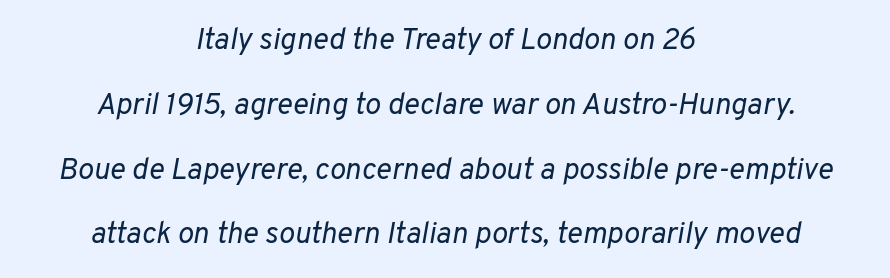
Q: Is the text bold? A: No.
Q: Is the text italic (slanted)? A: Yes, it leans right by about 10 degrees.
Q: Is the text underlined? A: No.
Q: How is the paragraph aligned? A: Centered.
Q: Is the spacing between letters normal or unusually wide? A: Normal.
Q: Is the spacing between lines tight, normal or loose? A: Loose.
Q: Width (condensed, normal, or wide)? A: Normal.
Q: Stroke contrast? A: Low.
Q: x-height? A: Medium.
Q: Monospaced? A: No.
